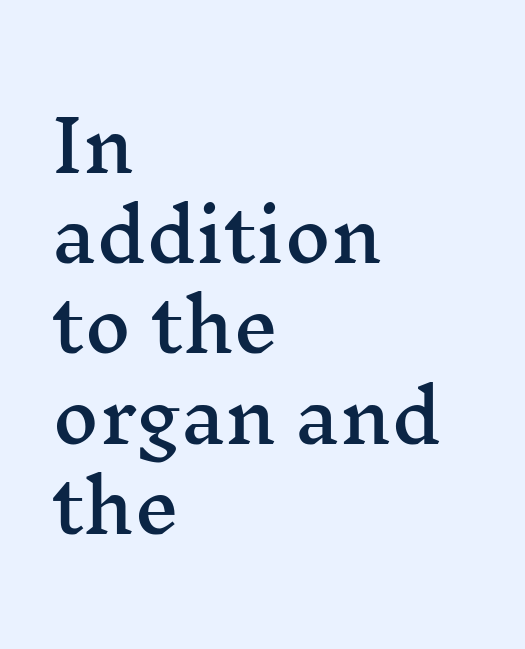
The image shows 71 px wide serif type, upright; set left-aligned, normal line spacing (1.27x), normal letter spacing, not underlined; medium stroke contrast and a medium x-height.
